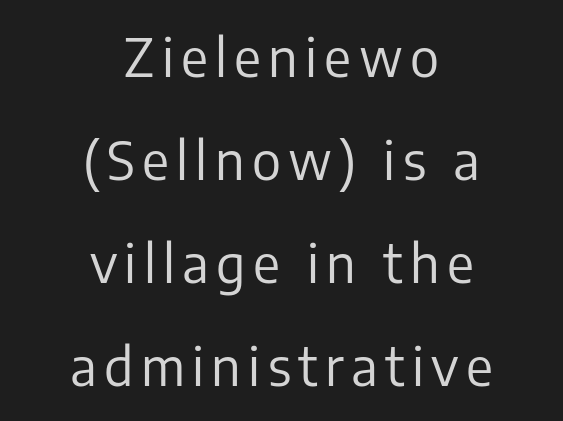
The image shows 52 px regular-weight sans-serif type, upright; set centered, loose line spacing (1.98x), not underlined; low stroke contrast and a medium x-height.
